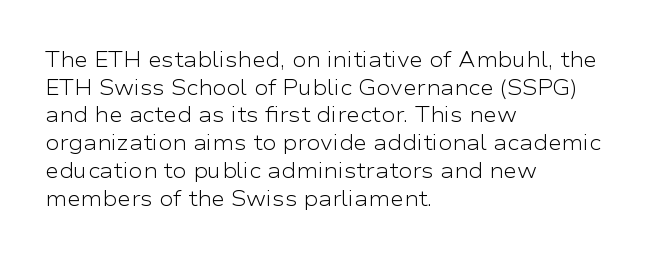
The image shows 21 px text type, upright; set left-aligned, normal line spacing (1.32x), normal letter spacing, not underlined.
